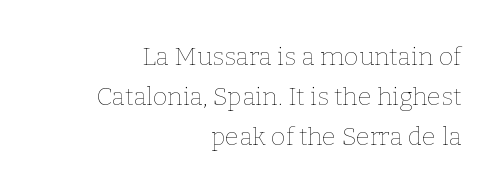
The image shows 25 px text type, upright; set right-aligned, normal line spacing (1.6x), normal letter spacing, not underlined.
